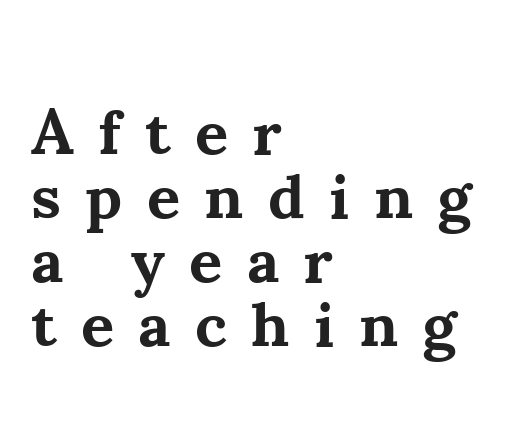
Q: Is the text bold? A: Yes.
Q: Is the text italic (slanted)? A: No, it is upright.
Q: Is the typeface a serif or a sans-serif typeface? A: Serif.
Q: Is the text underlined? A: No.
Q: How is the paragraph aligned? A: Left-aligned.
Q: Is the spacing between letters normal or unusually wide? A: Unusually wide.
Q: Is the spacing between lines tight, normal or loose? A: Tight.
Q: Width (condensed, normal, or wide)? A: Normal.
Q: Stroke contrast? A: Medium.
Q: x-height? A: Small.
Q: Monospaced? A: No.
